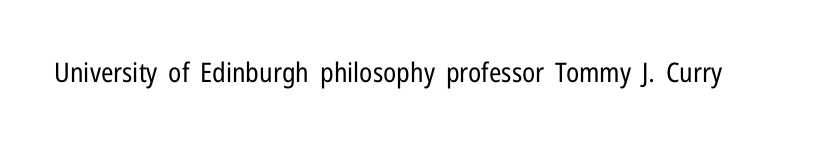
Has an underline been added? It has not. The type is set solid horizontally, with unmodified tracking. The characters are drawn with everyday or finer stroke widths. Every character sits straight up, as roman type does.
